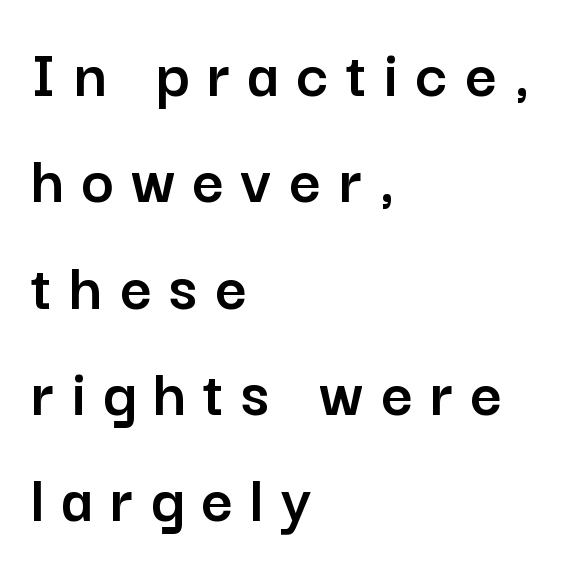
Q: Is the text italic (slanted)? A: No, it is upright.
Q: Is the typeface a serif or a sans-serif typeface? A: Sans-serif.
Q: Is the text underlined? A: No.
Q: How is the paragraph aligned? A: Left-aligned.
Q: Is the spacing between letters normal or unusually wide? A: Unusually wide.
Q: Is the spacing between lines tight, normal or loose? A: Normal.
Q: Width (condensed, normal, or wide)? A: Normal.
Q: Stroke contrast? A: Low.
Q: x-height? A: Medium.
Q: Monospaced? A: No.
